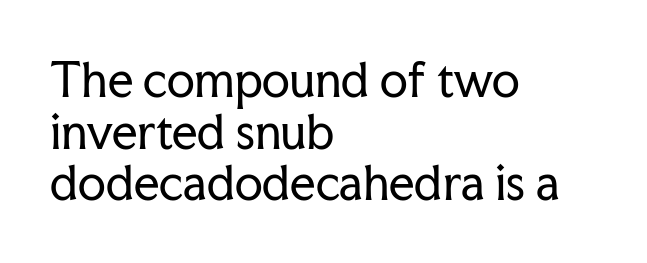
{"serif": "yes", "italic": "no", "bold": "no", "weight": "regular", "width": "normal", "stroke_contrast": "low", "x_height": "medium", "monospaced": "no", "underline": "no", "align": "left", "line_spacing": "tight", "line_spacing_ratio": 1.15, "letter_spacing": "normal", "letter_spacing_em": 0.0, "glyph_px": 45}
